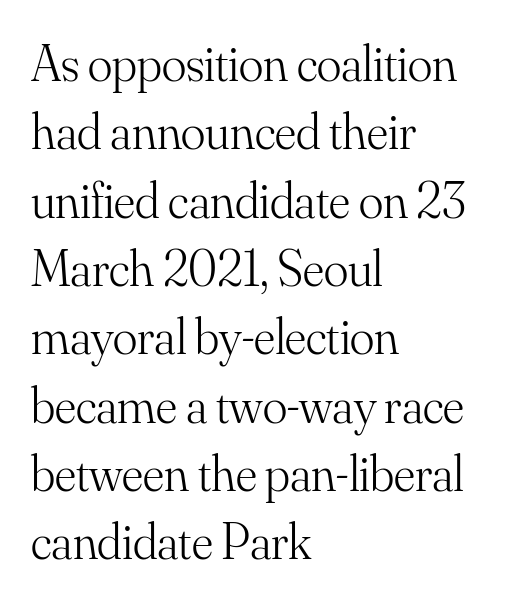
The image shows 51 px light serif type, upright; set left-aligned, normal line spacing (1.34x), normal letter spacing, not underlined; medium stroke contrast and a small x-height.
